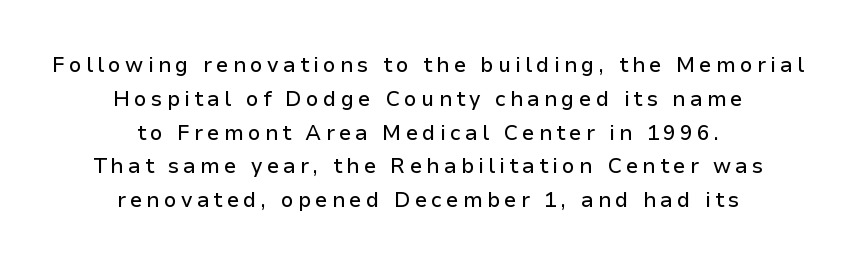
Reading down the column, the eye jumps a familiar distance to each next line. The string is rendered with underlining switched off. This sample uses an upright cut, with every glyph sitting square on the baseline. The face used here is rendered with a markedly widened letterfit. These lines are centered, leaving both edges ragged.
